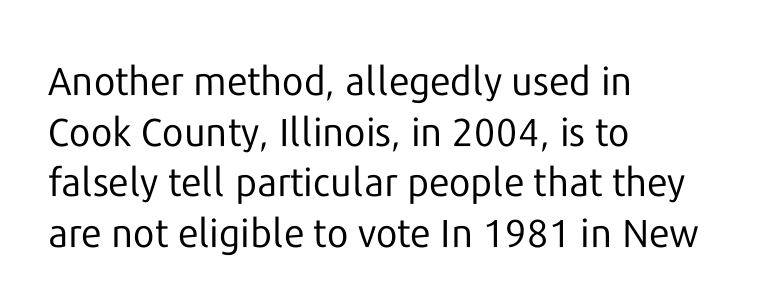
The image shows 39 px regular-weight sans-serif type, upright; set left-aligned, normal line spacing (1.3x), normal letter spacing, not underlined; low stroke contrast and a medium x-height.
